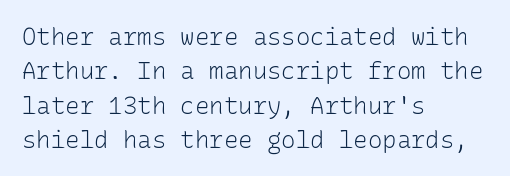
The image shows 24 px text type, upright; set left-aligned, normal line spacing (1.43x), normal letter spacing, not underlined.
